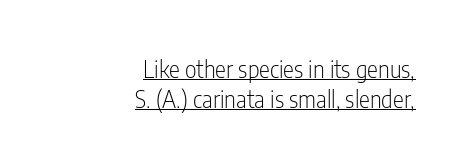
The image shows 23 px text type, upright; set right-aligned, normal line spacing (1.3x), normal letter spacing, underlined.
